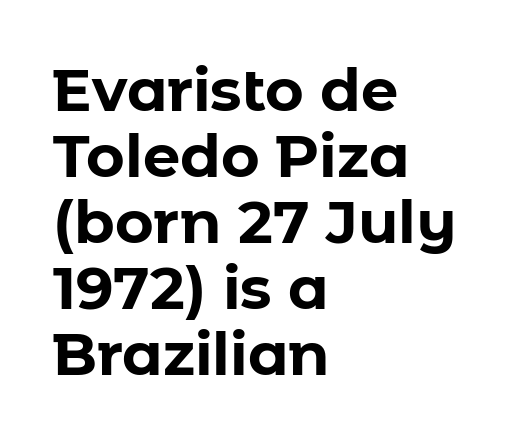
The space between consecutive lines is stingy. Spacing between characters is what you'd get straight out of the box. No feet cap the strokes, marking this as sans-serif type. The face used here is proportionally spaced, like ordinary book or web type.
